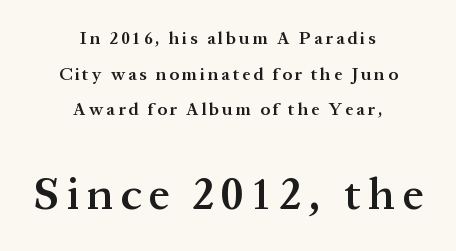
The image shows 46 px semibold serif type, upright; set centered, loose line spacing (1.98x), not underlined; the second (bottom) block is 2.56x larger; medium stroke contrast and a medium x-height.
